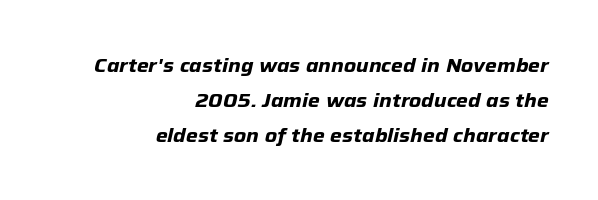
{"italic": "yes", "lean": "right", "slant_degrees": 12, "bold": "yes", "underline": "no", "align": "right", "line_spacing_ratio": 1.74, "letter_spacing": "normal", "letter_spacing_em": 0.0, "glyph_px": 20}
